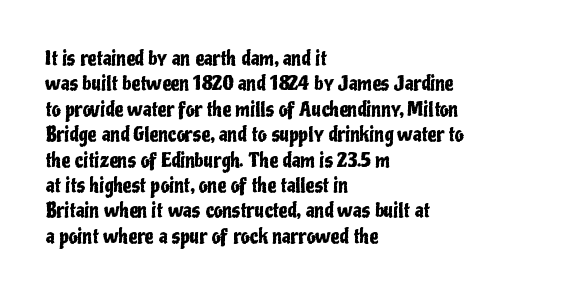
The image shows 20 px text type, upright; set left-aligned, normal line spacing (1.27x), normal letter spacing, not underlined.
